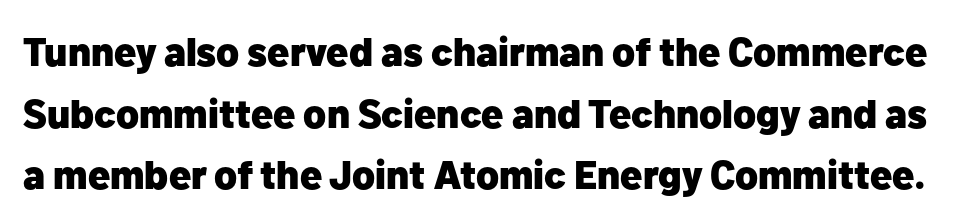
{"serif": "no", "italic": "no", "bold": "yes", "weight": "heavy", "width": "normal", "stroke_contrast": "low", "x_height": "medium", "monospaced": "no", "underline": "no", "line_spacing": "normal", "line_spacing_ratio": 1.54, "letter_spacing": "normal", "letter_spacing_em": 0.0, "glyph_px": 40}
